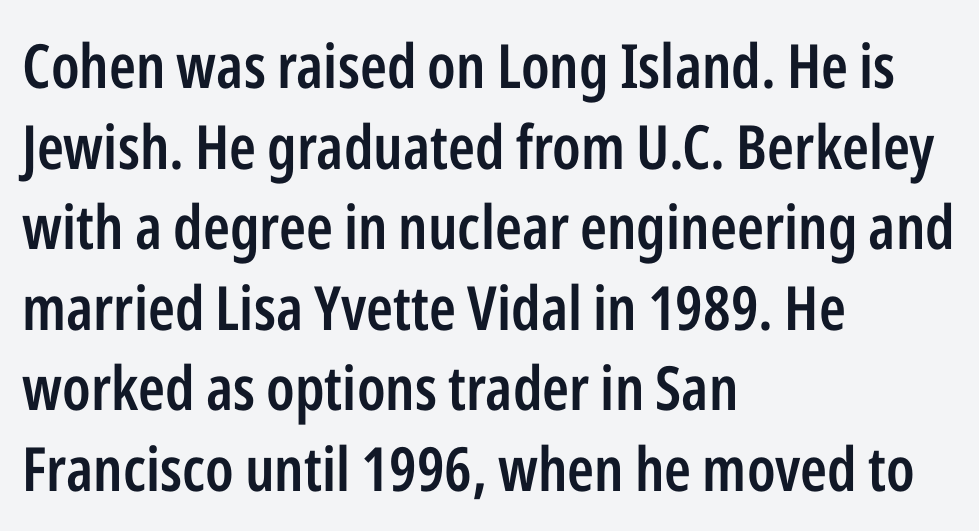
Q: Is the text bold? A: Semi-bold.
Q: Is the text italic (slanted)? A: No, it is upright.
Q: Is the typeface a serif or a sans-serif typeface? A: Sans-serif.
Q: Is the text underlined? A: No.
Q: How is the paragraph aligned? A: Left-aligned.
Q: Is the spacing between letters normal or unusually wide? A: Normal.
Q: Is the spacing between lines tight, normal or loose? A: Normal.
Q: Width (condensed, normal, or wide)? A: Condensed.
Q: Stroke contrast? A: Low.
Q: x-height? A: Medium.
Q: Monospaced? A: No.
